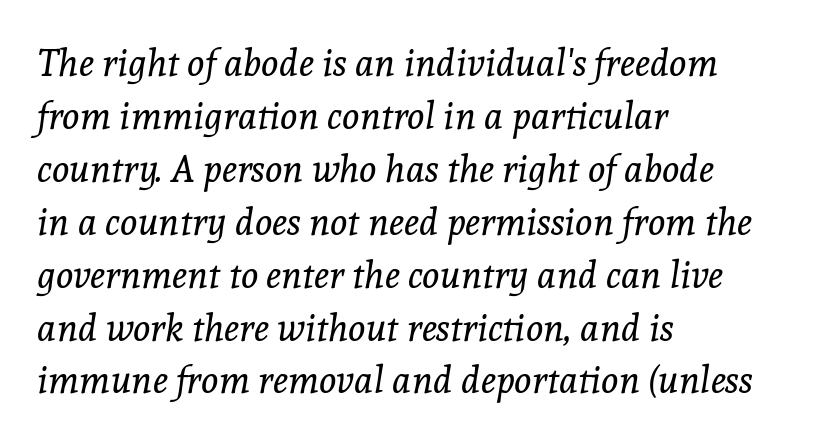
Varying glyph widths throughout — classic text-font behaviour. Posture: slanted. This sample keeps an unexceptional amount of space between lines. Leftover space on each line is placed entirely after the last word. Check the space under the baseline: it is left empty.
